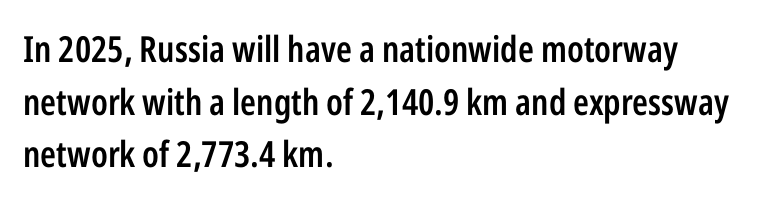
The image shows 36 px semibold, condensed sans-serif type, upright; set left-aligned, normal line spacing (1.46x), normal letter spacing, not underlined; low stroke contrast and a medium x-height.
